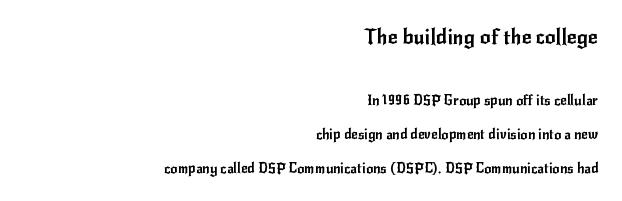
The image shows 21 px text type, upright; set right-aligned, loose line spacing (2.41x), normal letter spacing, not underlined; the first (top) block is 1.5x larger.
